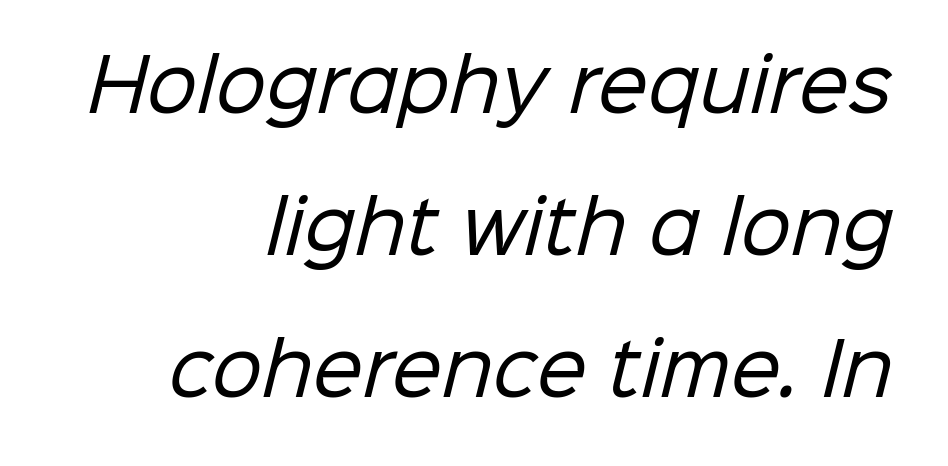
{"serif": "no", "bold": "no", "weight": "regular", "width": "normal", "stroke_contrast": "low", "x_height": "medium", "monospaced": "no", "underline": "no", "align": "right", "line_spacing": "loose", "line_spacing_ratio": 2.0, "letter_spacing": "normal", "letter_spacing_em": 0.0, "glyph_px": 71}
